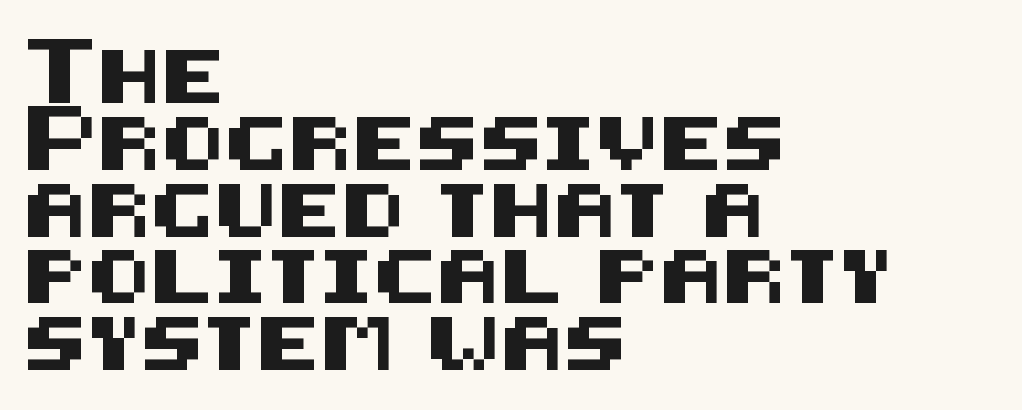
Compared with typical paragraphs, the rows here are spaced about the same. The space directly below the letters is spotless. A typesetter would call this zero additional tracking. Which margin do the lines hug? The left one — the right edge is uneven.
